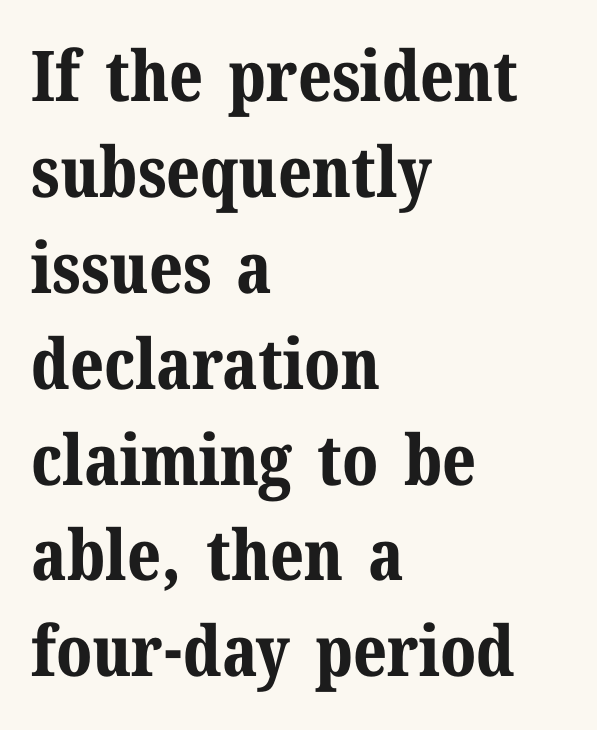
The image shows 70 px bold serif type, upright; set left-aligned, normal line spacing (1.37x), normal letter spacing, not underlined; medium stroke contrast and a medium x-height.
